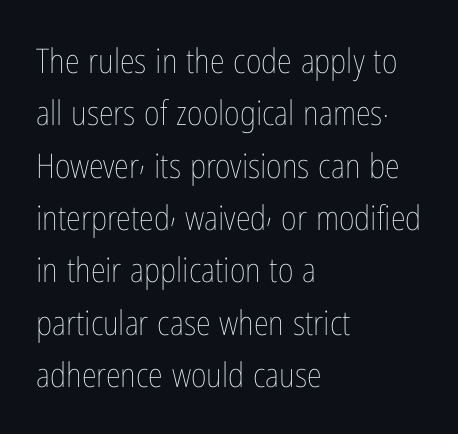
Only glyphs here, with clear space below each row. When letters stand straight like this, we call the style roman or upright. A student would call this left alignment; a typographer would say flush left, rag right. Character widths vary here, with narrow letters taking less room than wide ones. The font sits on the lighter half of the weight spectrum, regular included. This rendering leaves character spacing at its baseline value.
